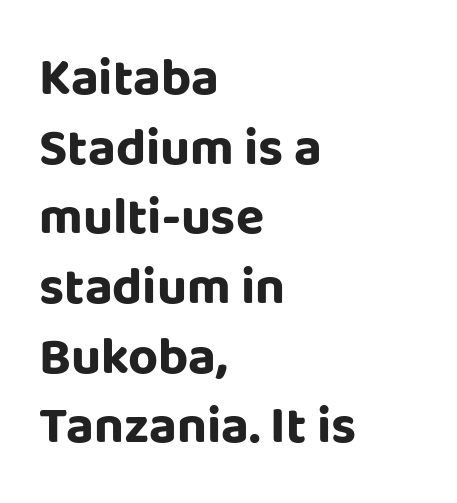
The image shows 52 px bold sans-serif type, upright; set left-aligned, normal line spacing (1.34x), normal letter spacing, not underlined; low stroke contrast and a large x-height.
